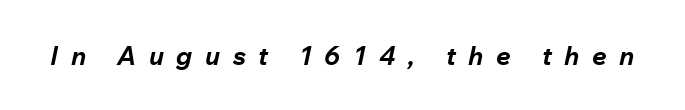
There's an unmistakable incline to the writing here. Heft: maximum for text — a bold. Plain, unruled lines of type. These lines have a slow, spaced-out rhythm from letter to letter.
